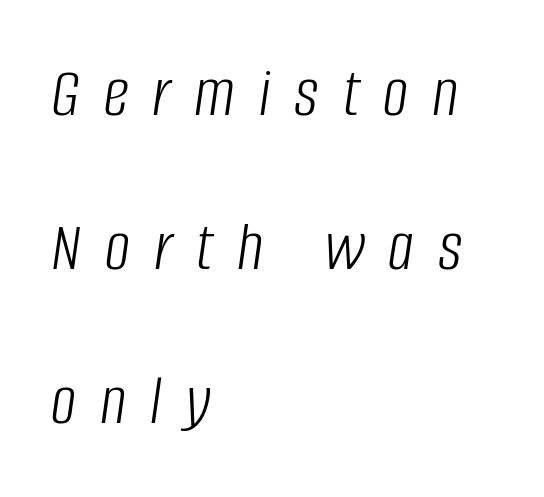
The image shows 71 px light, condensed type, italic (leaning right); set left-aligned, loose line spacing (2.17x), unusually wide letter spacing (+0.34 em), not underlined; low stroke contrast and a large x-height.
